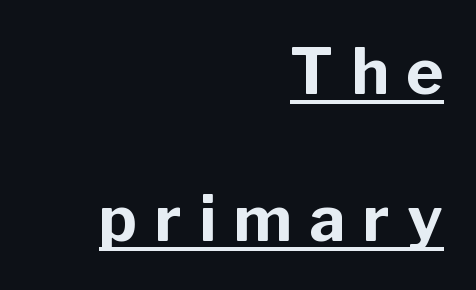
The image shows 63 px bold sans-serif type, upright; set right-aligned, loose line spacing (2.33x), unusually wide letter spacing (+0.28 em), underlined; low stroke contrast and a medium x-height.
